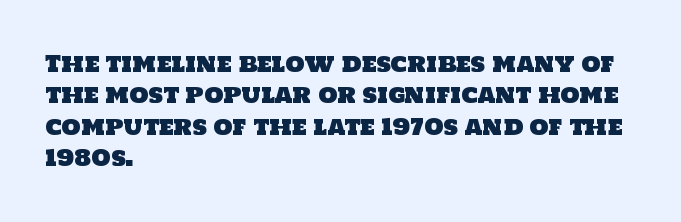
Q: Is the text underlined? A: No.
Q: How is the paragraph aligned? A: Left-aligned.
Q: Is the spacing between letters normal or unusually wide? A: Normal.
Q: Is the spacing between lines tight, normal or loose? A: Normal.
